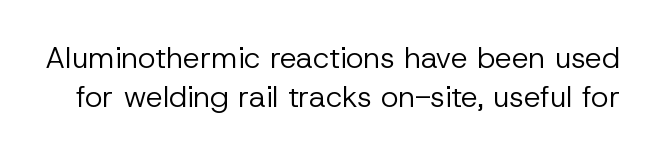
{"serif": "no", "italic": "no", "bold": "no", "weight": "regular", "width": "normal", "stroke_contrast": "low", "x_height": "medium", "monospaced": "no", "underline": "no", "line_spacing": "normal", "line_spacing_ratio": 1.29, "letter_spacing": "normal", "letter_spacing_em": 0.0, "glyph_px": 30}
